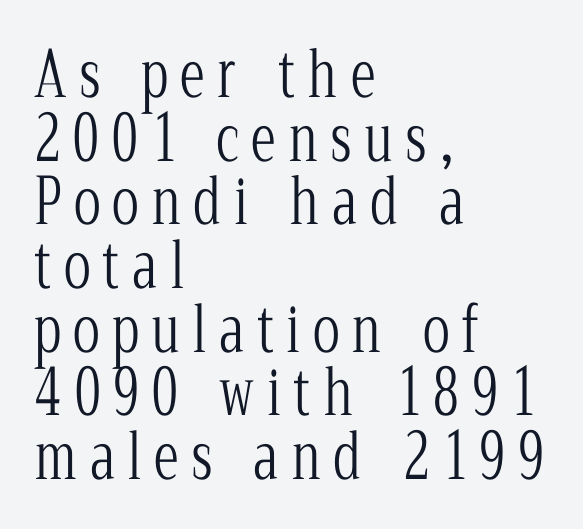
{"serif": "yes", "italic": "no", "bold": "no", "weight": "light", "width": "condensed", "stroke_contrast": "low", "x_height": "medium", "monospaced": "no", "underline": "no", "align": "left", "line_spacing": "tight", "line_spacing_ratio": 1.01, "letter_spacing": "wide", "letter_spacing_em": 0.2, "glyph_px": 63}
